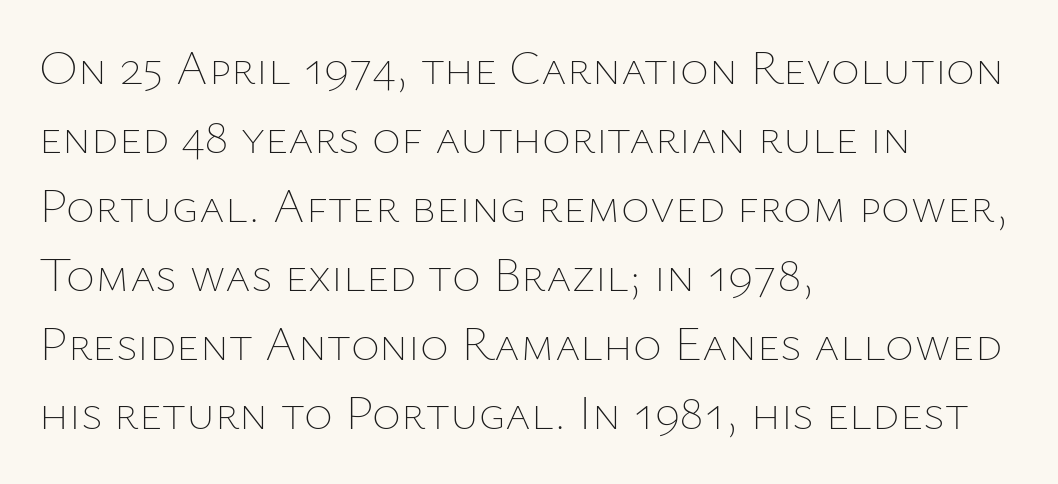
The image shows 49 px thin type, upright; set left-aligned, normal line spacing (1.41x), normal letter spacing, not underlined; low stroke contrast and a medium x-height.
